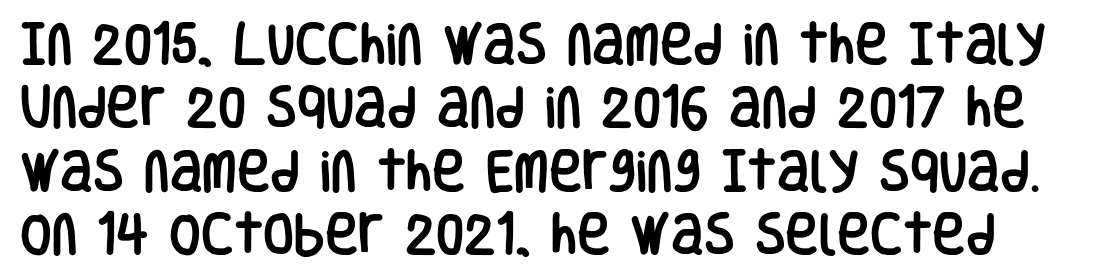
Q: Is the text italic (slanted)? A: No, it is upright.
Q: Is the typeface a serif or a sans-serif typeface? A: Sans-serif.
Q: Is the text underlined? A: No.
Q: Is the spacing between letters normal or unusually wide? A: Normal.
Q: Is the spacing between lines tight, normal or loose? A: Normal.
Q: Width (condensed, normal, or wide)? A: Condensed.
Q: Stroke contrast? A: Low.
Q: x-height? A: Large.
Q: Monospaced? A: No.
